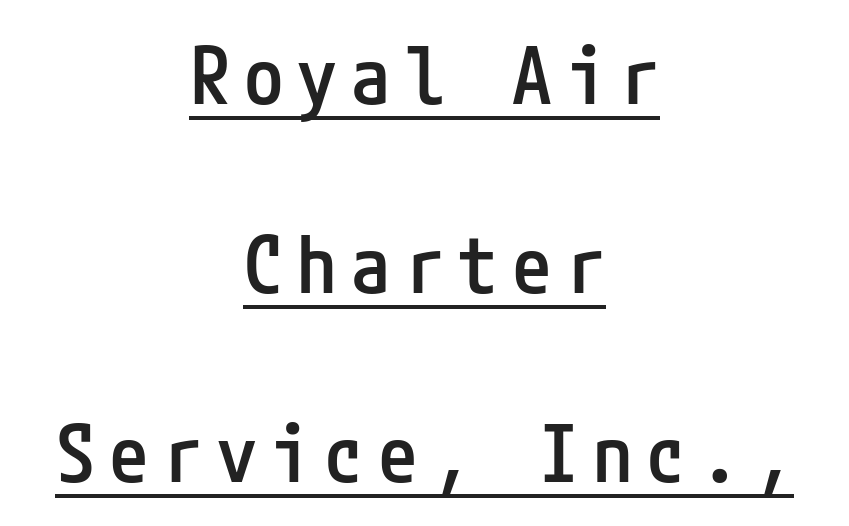
{"serif": "no", "italic": "no", "bold": "semi", "weight": "semibold", "width": "condensed", "stroke_contrast": "low", "x_height": "medium", "underline": "yes", "align": "center", "line_spacing": "loose", "line_spacing_ratio": 2.39, "glyph_px": 79}
